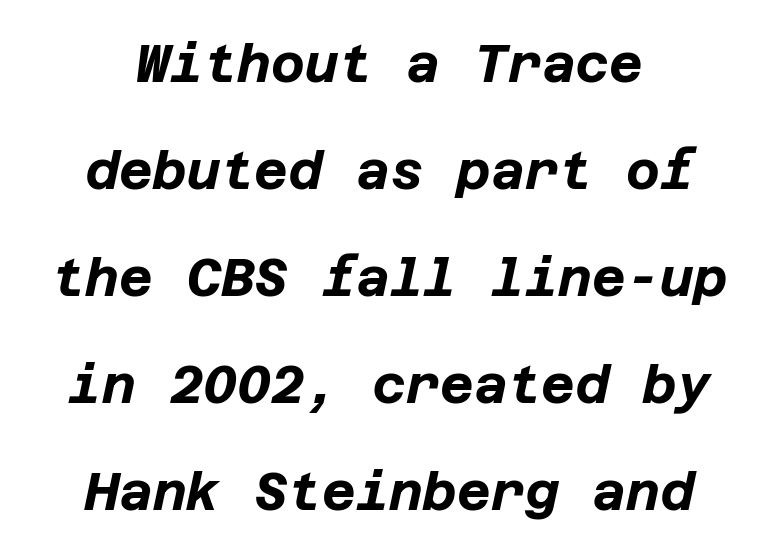
{"italic": "yes", "lean": "right", "slant_degrees": 12, "bold": "yes", "weight": "bold", "width": "normal", "stroke_contrast": "low", "x_height": "large", "underline": "no", "line_spacing": "loose", "line_spacing_ratio": 2.06, "letter_spacing": "normal", "letter_spacing_em": 0.0, "glyph_px": 52}
